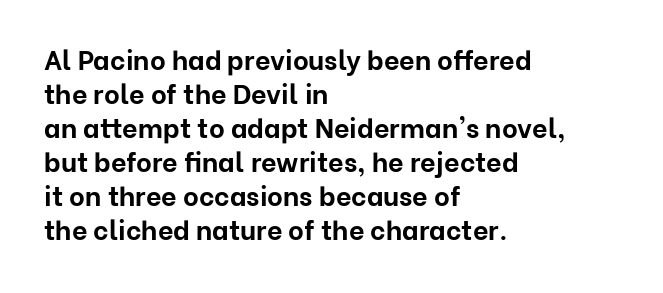
{"italic": "no", "bold": "yes", "underline": "no", "align": "left", "line_spacing": "normal", "line_spacing_ratio": 1.26, "letter_spacing": "normal", "letter_spacing_em": 0.0, "glyph_px": 27}
